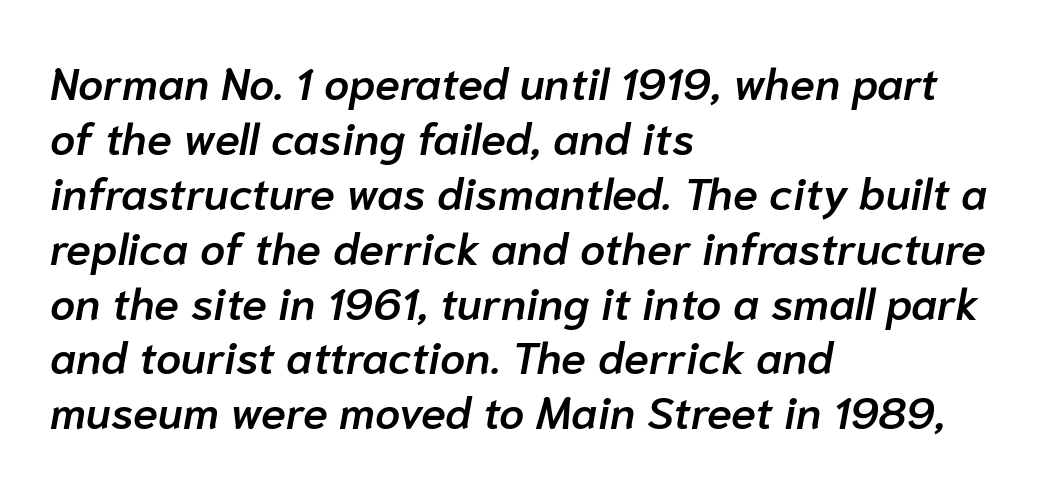
{"italic": "yes", "lean": "right", "slant_degrees": 10, "bold": "semi", "weight": "semibold", "width": "normal", "stroke_contrast": "low", "x_height": "medium", "monospaced": "no", "underline": "no", "align": "left", "line_spacing_ratio": 1.22, "letter_spacing": "normal", "letter_spacing_em": 0.0, "glyph_px": 45}
